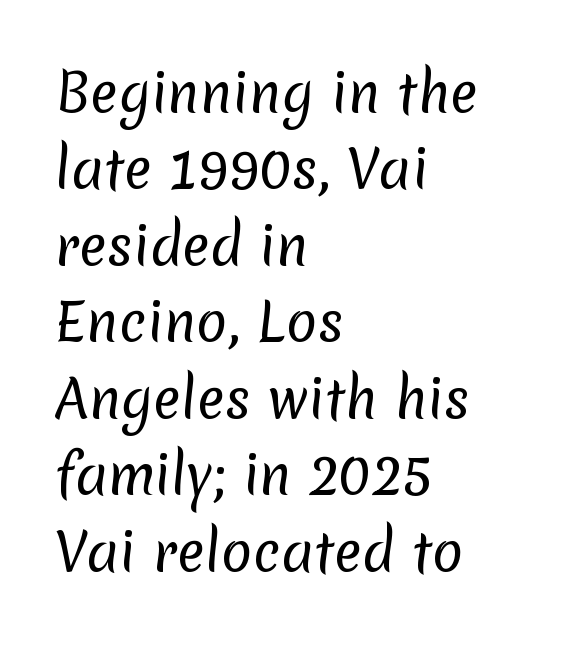
{"serif": "no", "bold": "no", "weight": "regular", "width": "normal", "stroke_contrast": "low", "x_height": "medium", "monospaced": "no", "underline": "no", "align": "left", "line_spacing": "normal", "line_spacing_ratio": 1.47, "letter_spacing": "normal", "letter_spacing_em": 0.0, "glyph_px": 52}
